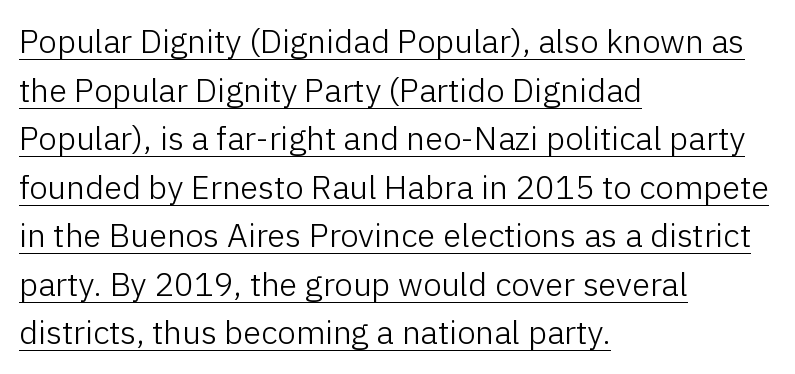
The image shows 33 px light sans-serif type, upright; set left-aligned, normal line spacing (1.47x), normal letter spacing, underlined; low stroke contrast and a medium x-height.
